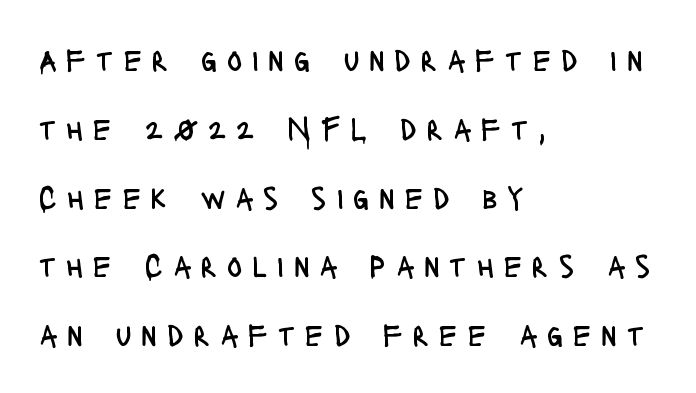
Each letter keeps its own natural width here, so spacing adapts to shape. Stems and bowls with no extra thickness — not bold. Each row of text sits above clean, open space. A typesetter would call this leading open, well beyond the default.
